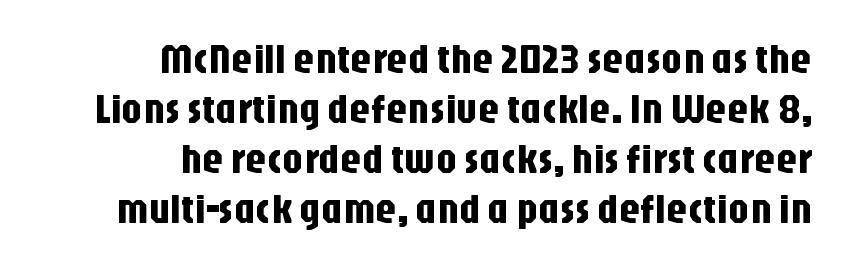
Q: Is the text italic (slanted)? A: No, it is upright.
Q: Is the typeface a serif or a sans-serif typeface? A: Sans-serif.
Q: Is the text underlined? A: No.
Q: How is the paragraph aligned? A: Right-aligned.
Q: Is the spacing between letters normal or unusually wide? A: Normal.
Q: Width (condensed, normal, or wide)? A: Condensed.
Q: Stroke contrast? A: Low.
Q: x-height? A: Large.
Q: Monospaced? A: No.
